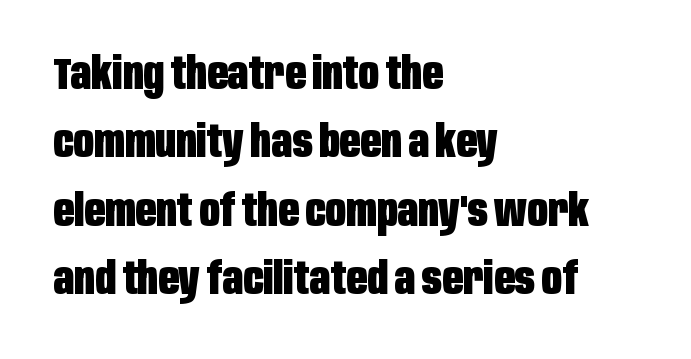
{"serif": "no", "italic": "no", "bold": "yes", "weight": "heavy", "width": "condensed", "stroke_contrast": "low", "x_height": "large", "monospaced": "no", "underline": "no", "align": "left", "line_spacing": "normal", "line_spacing_ratio": 1.52, "letter_spacing": "normal", "letter_spacing_em": 0.0, "glyph_px": 45}
